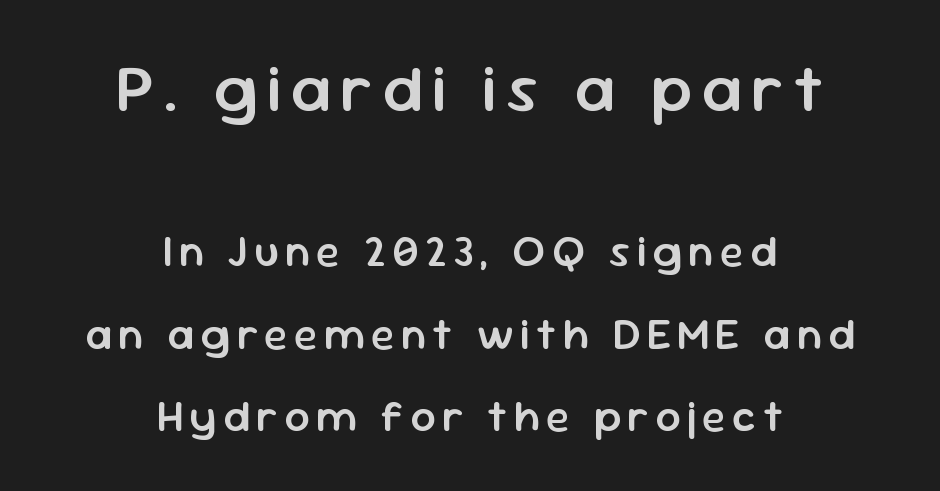
Q: Is the text bold? A: Semi-bold.
Q: Is the text italic (slanted)? A: No, it is upright.
Q: Is the typeface a serif or a sans-serif typeface? A: Sans-serif.
Q: Is the text underlined? A: No.
Q: How is the paragraph aligned? A: Centered.
Q: Which block of text is set in a larger size, the first (top) or the second (bottom)? A: The first (top) one.
Q: Width (condensed, normal, or wide)? A: Normal.
Q: Stroke contrast? A: Low.
Q: x-height? A: Medium.
Q: Monospaced? A: No.
